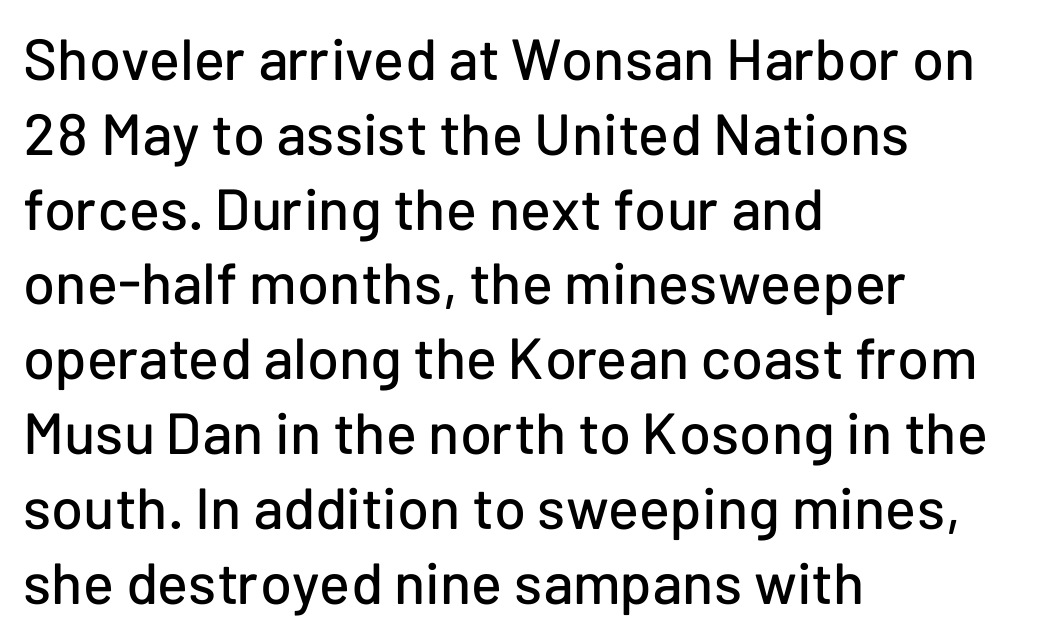
Serif or sans? Sans — the stroke terminals are bare. The font's upright variant was chosen for this text. A student would call this left alignment; a typographer would say flush left, rag right. The gap between lines stays unmarked. The letterforms sit shoulder to shoulder at normal distance.
